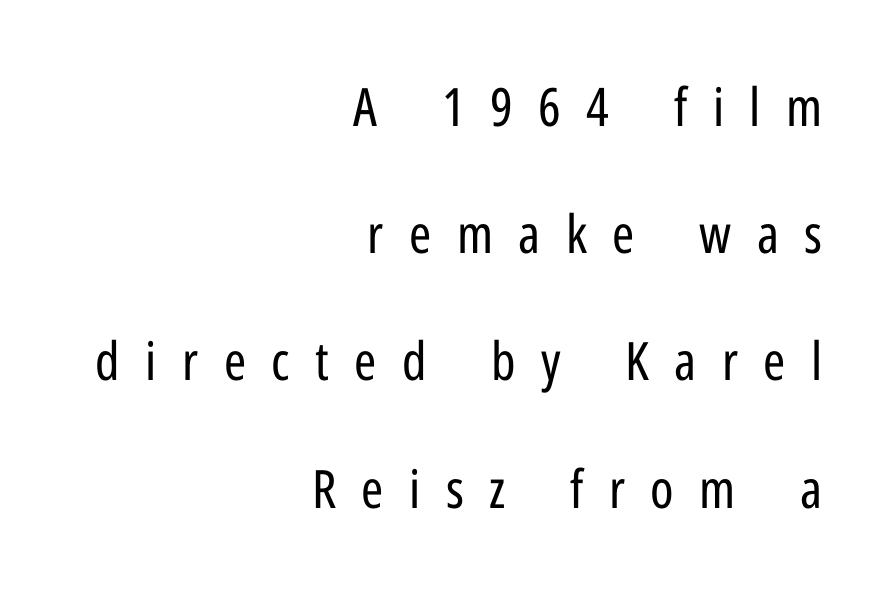
{"serif": "no", "italic": "no", "bold": "no", "weight": "regular", "width": "condensed", "stroke_contrast": "low", "x_height": "medium", "monospaced": "no", "underline": "no", "align": "right", "line_spacing": "loose", "line_spacing_ratio": 2.4, "letter_spacing": "wide", "letter_spacing_em": 0.48, "glyph_px": 53}
